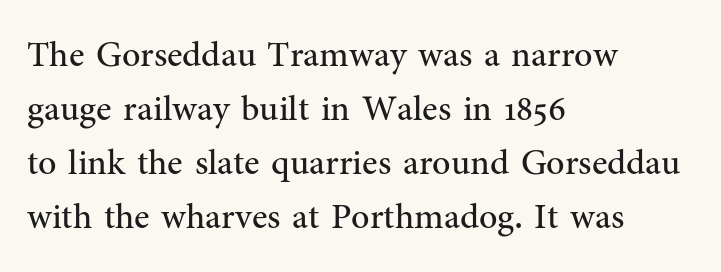
The image shows 36 px regular-weight serif type, upright; set left-aligned, normal line spacing (1.5x), normal letter spacing, not underlined; medium stroke contrast and a medium x-height.
